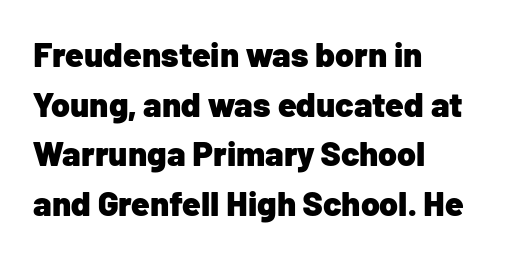
{"serif": "no", "italic": "no", "bold": "yes", "weight": "heavy", "width": "normal", "stroke_contrast": "low", "x_height": "medium", "monospaced": "no", "underline": "no", "align": "left", "line_spacing": "normal", "line_spacing_ratio": 1.46, "letter_spacing": "normal", "letter_spacing_em": 0.0, "glyph_px": 34}
